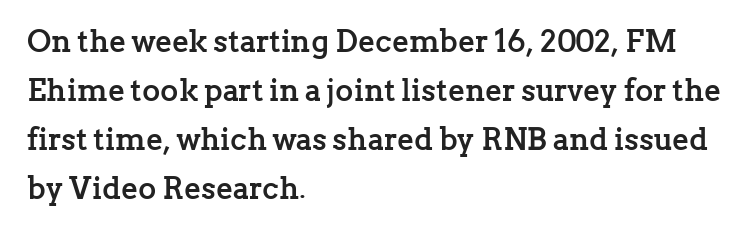
{"serif": "yes", "italic": "no", "bold": "yes", "weight": "semibold", "width": "normal", "stroke_contrast": "low", "x_height": "medium", "monospaced": "no", "underline": "no", "align": "left", "line_spacing": "normal", "line_spacing_ratio": 1.58, "letter_spacing": "normal", "letter_spacing_em": 0.0, "glyph_px": 31}
